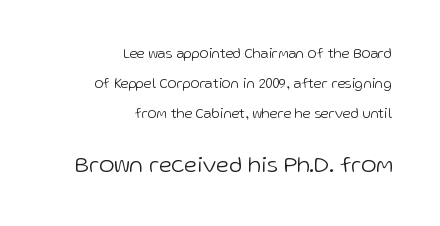
Q: Is the text bold? A: No.
Q: Is the text italic (slanted)? A: No, it is upright.
Q: Is the text underlined? A: No.
Q: How is the paragraph aligned? A: Right-aligned.
Q: Is the spacing between letters normal or unusually wide? A: Normal.
Q: Is the spacing between lines tight, normal or loose? A: Loose.
Q: Which block of text is set in a larger size, the first (top) or the second (bottom)? A: The second (bottom) one.
